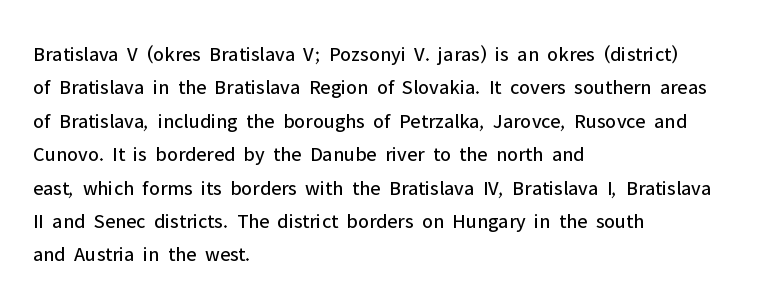
{"italic": "no", "bold": "no", "underline": "no", "align": "left", "line_spacing": "normal", "line_spacing_ratio": 1.59, "letter_spacing": "normal", "letter_spacing_em": 0.0, "glyph_px": 21}
